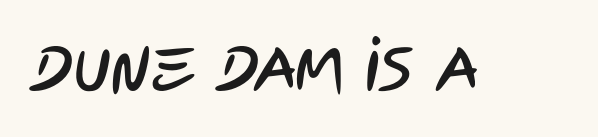
{"serif": "no", "width": "condensed", "stroke_contrast": "low", "x_height": "large", "monospaced": "no", "underline": "no", "letter_spacing": "normal", "letter_spacing_em": 0.0, "glyph_px": 62}
